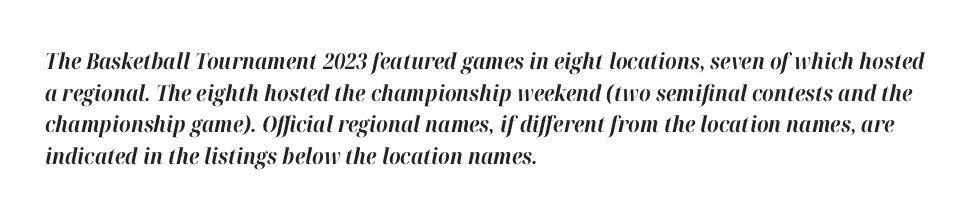
Q: Is the text bold? A: Yes.
Q: Is the text italic (slanted)? A: Yes, it leans right by about 12 degrees.
Q: Is the text underlined? A: No.
Q: How is the paragraph aligned? A: Left-aligned.
Q: Is the spacing between letters normal or unusually wide? A: Normal.
Q: Is the spacing between lines tight, normal or loose? A: Normal.
